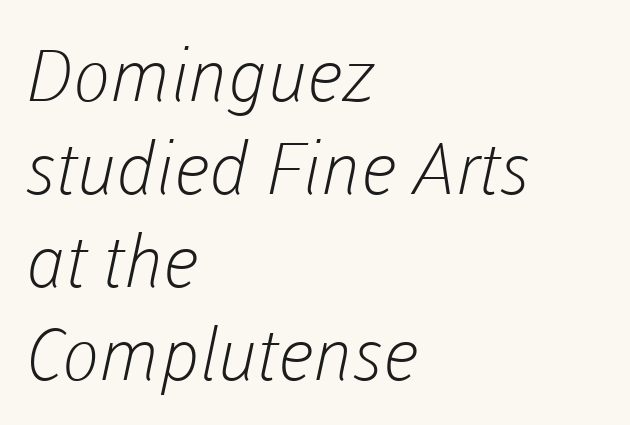
The image shows 72 px light sans-serif type; set left-aligned, normal line spacing (1.29x), normal letter spacing, not underlined; low stroke contrast and a medium x-height.
